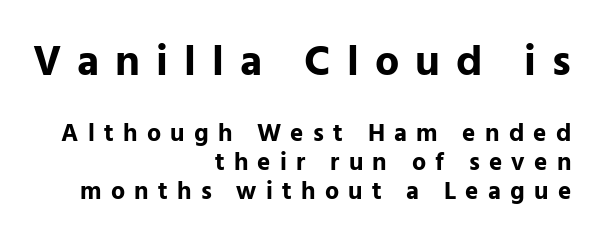
The image shows 43 px bold sans-serif type, upright; set right-aligned, line spacing 1.17x, unusually wide letter spacing (+0.37 em), not underlined; the first (top) block is 1.72x larger; low stroke contrast and a medium x-height.
